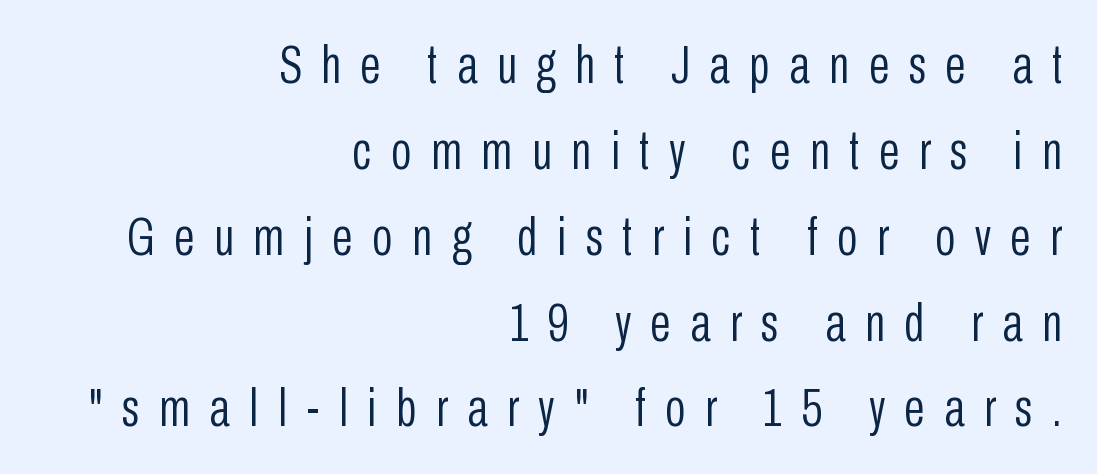
The image shows 54 px light, condensed sans-serif type, upright; set right-aligned, normal line spacing (1.59x), unusually wide letter spacing (+0.36 em), not underlined; low stroke contrast and a medium x-height.
